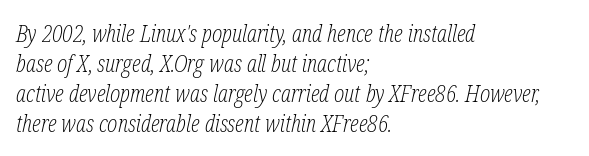
{"italic": "yes", "lean": "right", "slant_degrees": 12, "bold": "no", "underline": "no", "align": "left", "line_spacing": "normal", "line_spacing_ratio": 1.25, "letter_spacing": "normal", "letter_spacing_em": 0.0, "glyph_px": 24}
